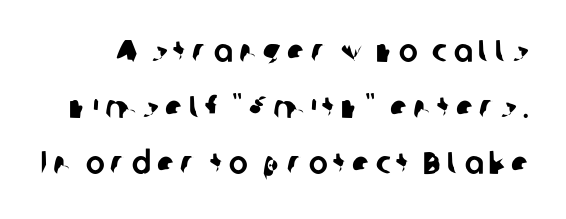
Q: Is the typeface a serif or a sans-serif typeface? A: Sans-serif.
Q: Is the text underlined? A: No.
Q: Width (condensed, normal, or wide)? A: Normal.
Q: Stroke contrast? A: Low.
Q: x-height? A: Medium.
Q: Monospaced? A: No.
